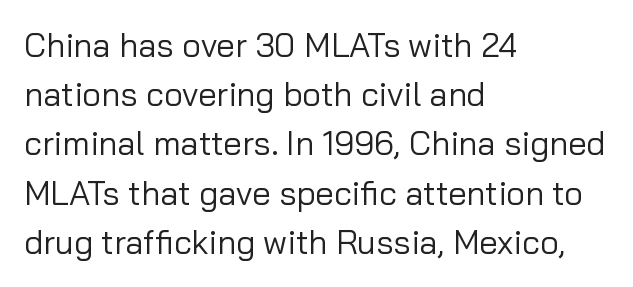
The image shows 33 px regular-weight sans-serif type, upright; set left-aligned, normal line spacing (1.49x), normal letter spacing, not underlined; low stroke contrast and a medium x-height.
